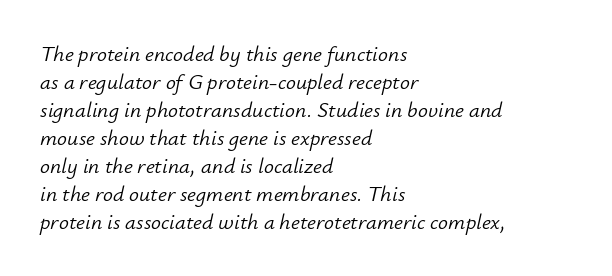
These glyphs show unthickened strokes, regular width or finer. Characters are canted at an angle relative to the baseline's perpendicular. The rendering anchors every line to the left-hand side. Leading matches the norm, producing a regular column. The passage shown has conventional tracking throughout. Quick note: underline off.
